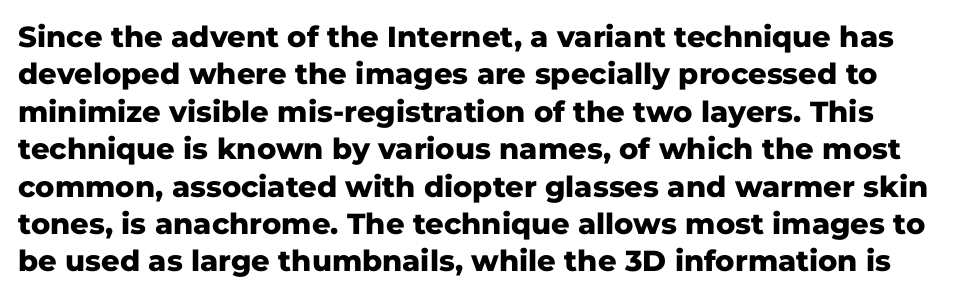
{"serif": "no", "italic": "no", "bold": "yes", "weight": "heavy", "width": "normal", "stroke_contrast": "low", "x_height": "medium", "monospaced": "no", "underline": "no", "line_spacing": "normal", "line_spacing_ratio": 1.29, "letter_spacing": "normal", "letter_spacing_em": 0.0, "glyph_px": 29}
